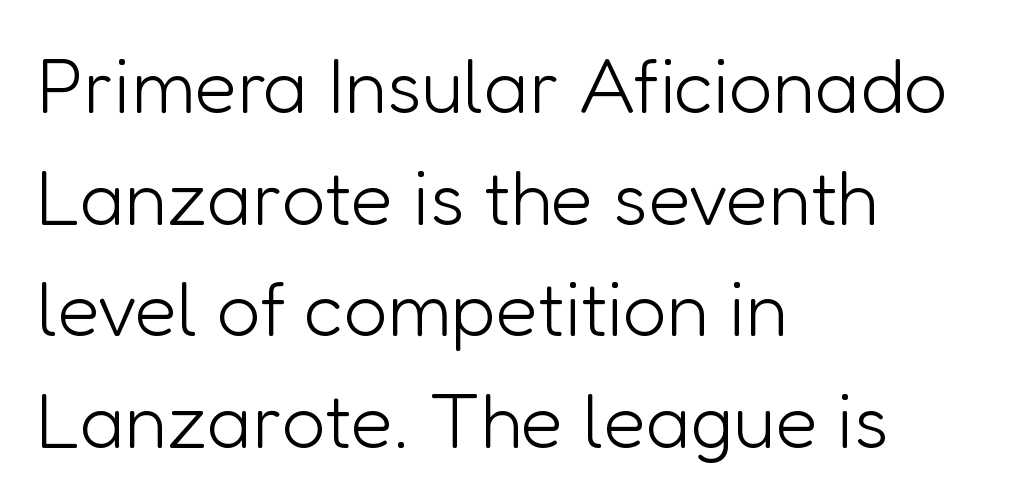
Each stroke keeps to a modest, everyday thickness or less. Normally led — the rows are evenly, conventionally spaced. You can tell it's not italic because the verticals are truly vertical. Think of a printed novel: that variable character pitch is what you see here.
